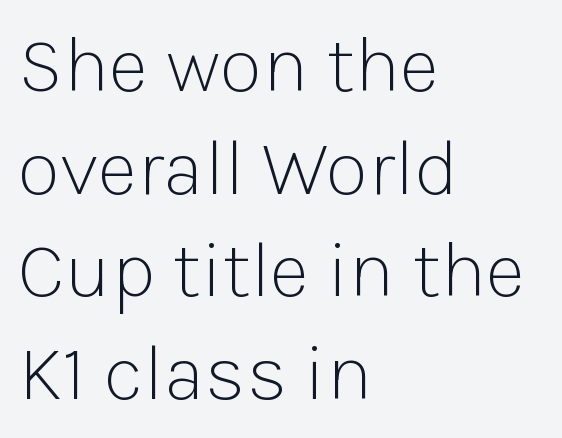
Do the letters lean? They stand straight. The area under the type is left untouched. Varying glyph widths throughout — classic text-font behaviour. Stems here are at most as thick as an everyday book face. The passage shown is typeset with a sans-serif family. Caption: multi-line text, flush left, ragged right.
